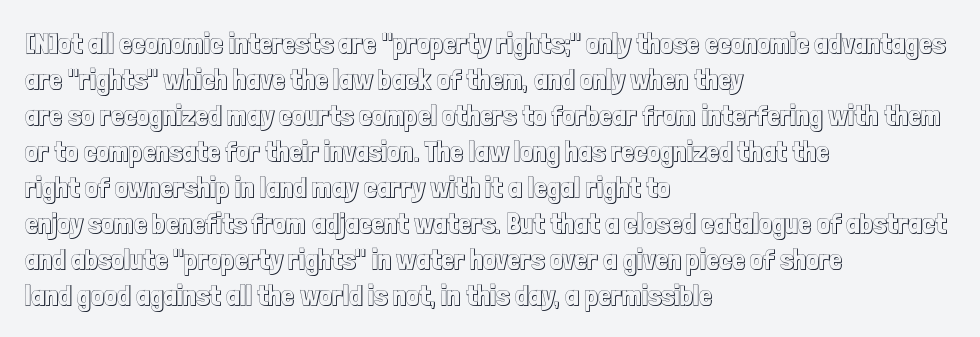
Q: Is the text italic (slanted)? A: No, it is upright.
Q: Is the text underlined? A: No.
Q: How is the paragraph aligned? A: Left-aligned.
Q: Is the spacing between letters normal or unusually wide? A: Normal.
Q: Width (condensed, normal, or wide)? A: Condensed.
Q: x-height? A: Medium.
Q: Monospaced? A: No.
